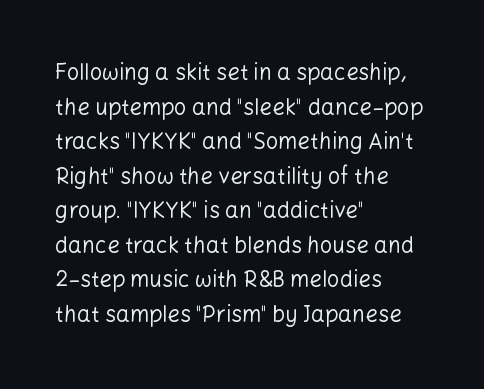
Which margin do the lines hug? The left one — the right edge is uneven. This is roman type, the default non-slanted kind. Summary of vertical rhythm: regular, with standard interline spacing. These glyphs show unthickened strokes, regular width or finer. The rendering keeps characters at their native spacing. The gap between lines stays unmarked.
